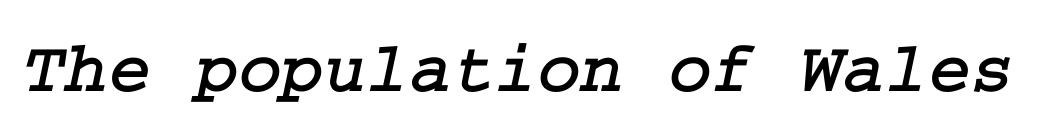
Q: Is the typeface a serif or a sans-serif typeface? A: Serif.
Q: Is the text underlined? A: No.
Q: Is the spacing between letters normal or unusually wide? A: Normal.
Q: Width (condensed, normal, or wide)? A: Normal.
Q: Stroke contrast? A: Low.
Q: x-height? A: Medium.
